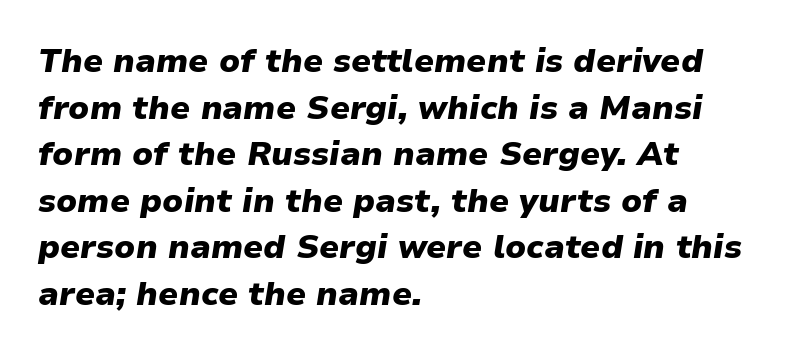
{"italic": "yes", "lean": "right", "slant_degrees": 9, "bold": "yes", "weight": "heavy", "width": "normal", "stroke_contrast": "low", "x_height": "medium", "monospaced": "no", "underline": "no", "align": "left", "line_spacing": "normal", "line_spacing_ratio": 1.41, "letter_spacing": "normal", "letter_spacing_em": 0.0, "glyph_px": 33}
